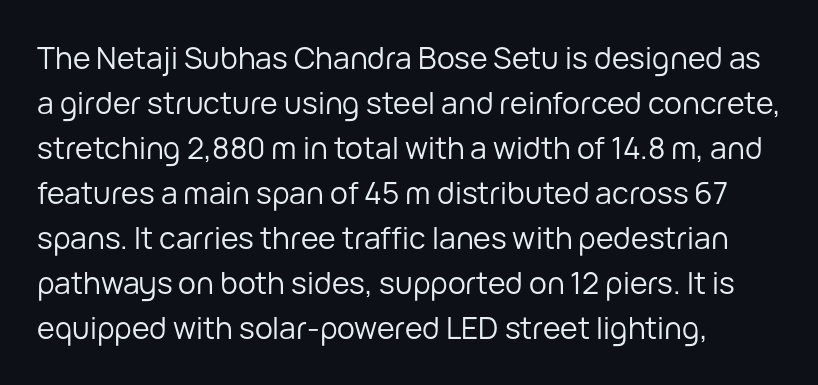
The image shows 30 px regular-weight sans-serif type, upright; set normal line spacing (1.5x), normal letter spacing, not underlined; low stroke contrast and a medium x-height.
